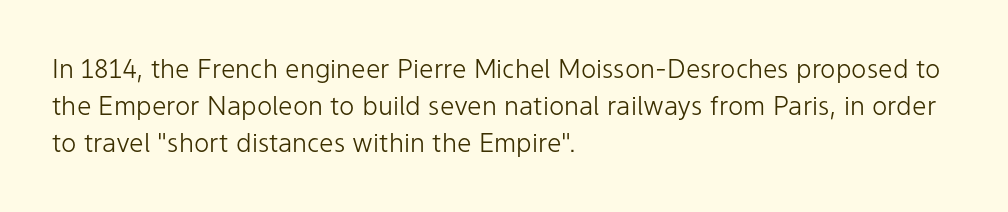
{"italic": "no", "bold": "no", "underline": "no", "align": "left", "line_spacing": "normal", "line_spacing_ratio": 1.43, "letter_spacing": "normal", "letter_spacing_em": 0.0, "glyph_px": 26}
